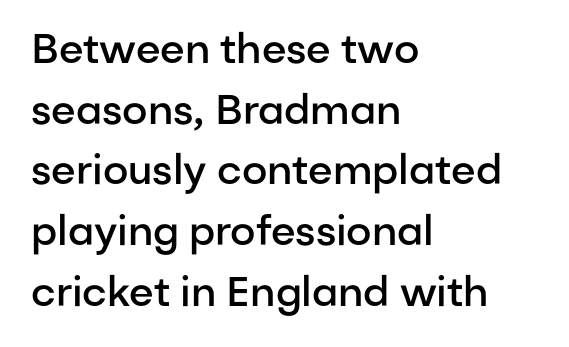
{"serif": "no", "italic": "no", "bold": "semi", "weight": "semibold", "width": "normal", "stroke_contrast": "low", "x_height": "medium", "monospaced": "no", "underline": "no", "align": "left", "line_spacing": "normal", "line_spacing_ratio": 1.48, "letter_spacing": "normal", "letter_spacing_em": 0.0, "glyph_px": 41}
